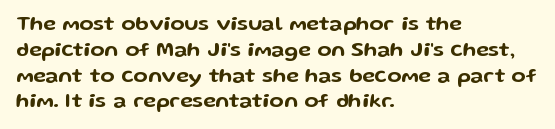
{"italic": "no", "underline": "no", "align": "left", "line_spacing_ratio": 1.23, "letter_spacing": "normal", "letter_spacing_em": 0.0, "glyph_px": 21}
